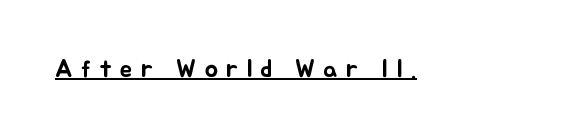
The image shows 25 px text type, upright; set unusually wide letter spacing (+0.33 em), underlined.
